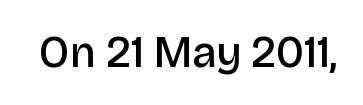
The image shows 44 px semibold sans-serif type, upright; set normal letter spacing, not underlined; low stroke contrast and a large x-height.
